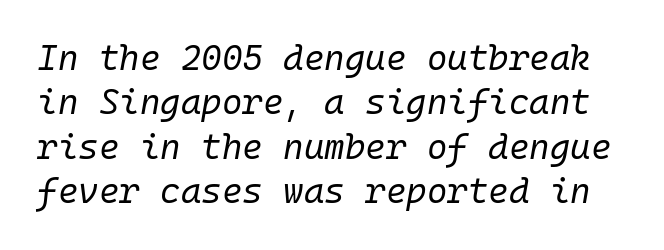
The zone under the glyphs is completely vacant. Each stroke keeps to a modest, everyday thickness or less. Words appear dense and cohesive because spacing is normal. Each letter, wide or thin by design, is forced into the same width here. It's the slanting kind of type. Summary of vertical rhythm: regular, with standard interline spacing.
